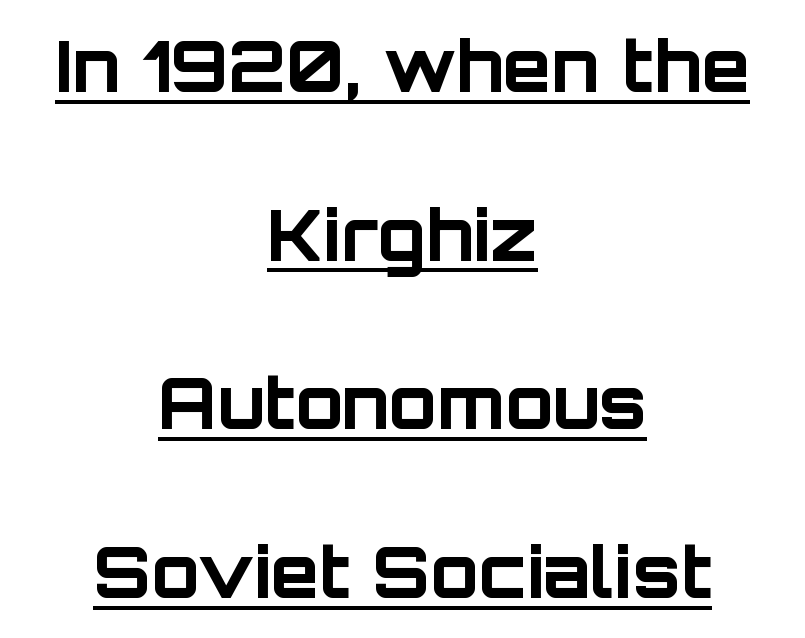
This sample carries an underscore along the baseline area. One glance says open: line gaps are wider than usual. The characters display no serif detailing; their extremities are plain. Honestly, the letter spacing is just normal — you wouldn't notice it.
